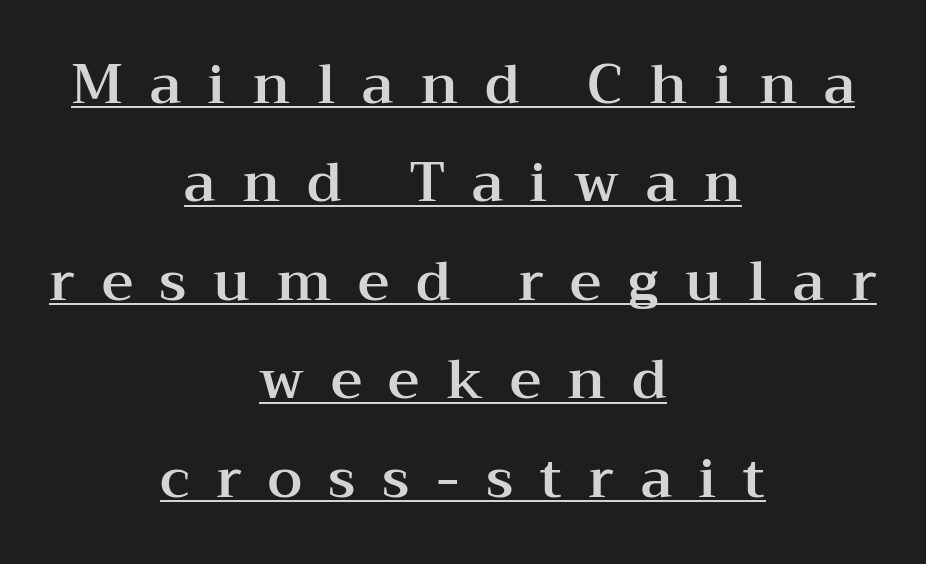
Italic? Not at all — the glyphs are vertical. A typesetter would call this proportional, since set widths differ per character. Does the copy run flush right? No — it is centered line by line. This rendering features underlined lettering.
